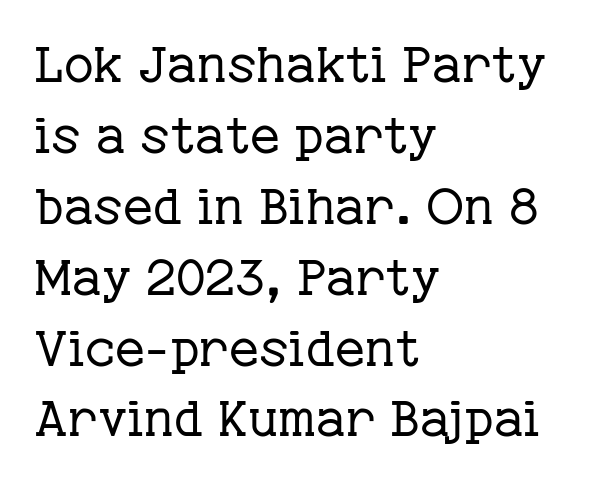
Horizontally, the lines are justified to the leading edge only. The passage shown is not bold in any degree. Descender tails drop into unmarked territory. Summary of vertical rhythm: regular, with standard interline spacing.
